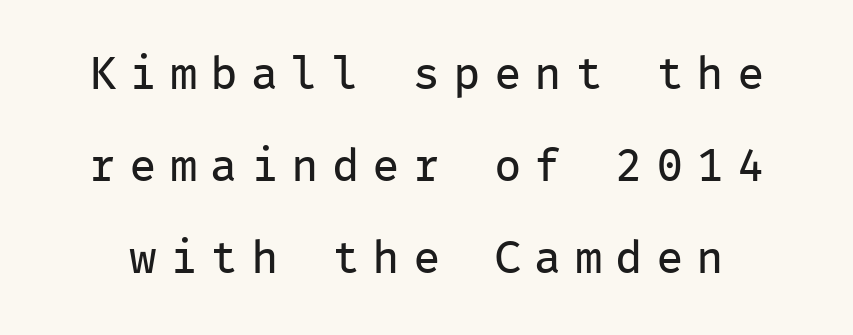
Q: Is the text bold? A: No.
Q: Is the text italic (slanted)? A: No, it is upright.
Q: Is the typeface a serif or a sans-serif typeface? A: Sans-serif.
Q: Is the text underlined? A: No.
Q: Is the spacing between letters normal or unusually wide? A: Unusually wide.
Q: Is the spacing between lines tight, normal or loose? A: Loose.
Q: Width (condensed, normal, or wide)? A: Normal.
Q: Stroke contrast? A: Low.
Q: x-height? A: Medium.
Q: Monospaced? A: Yes.
